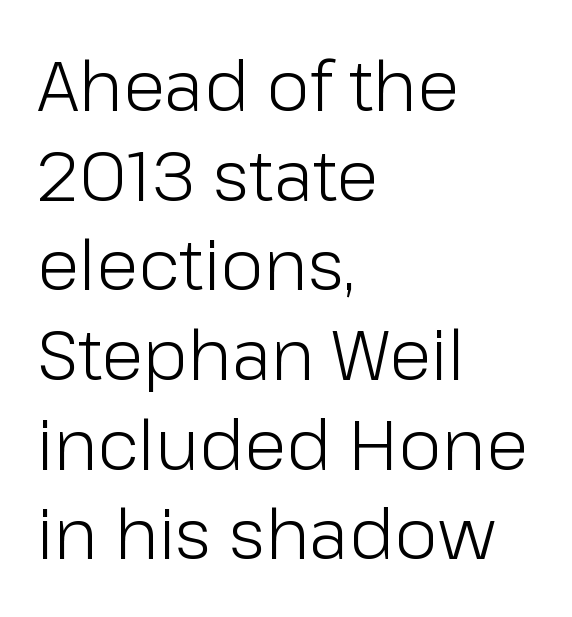
{"serif": "no", "italic": "no", "bold": "no", "weight": "light", "width": "normal", "stroke_contrast": "low", "x_height": "medium", "monospaced": "no", "underline": "no", "align": "left", "line_spacing": "normal", "line_spacing_ratio": 1.3, "letter_spacing": "normal", "letter_spacing_em": 0.0, "glyph_px": 69}
